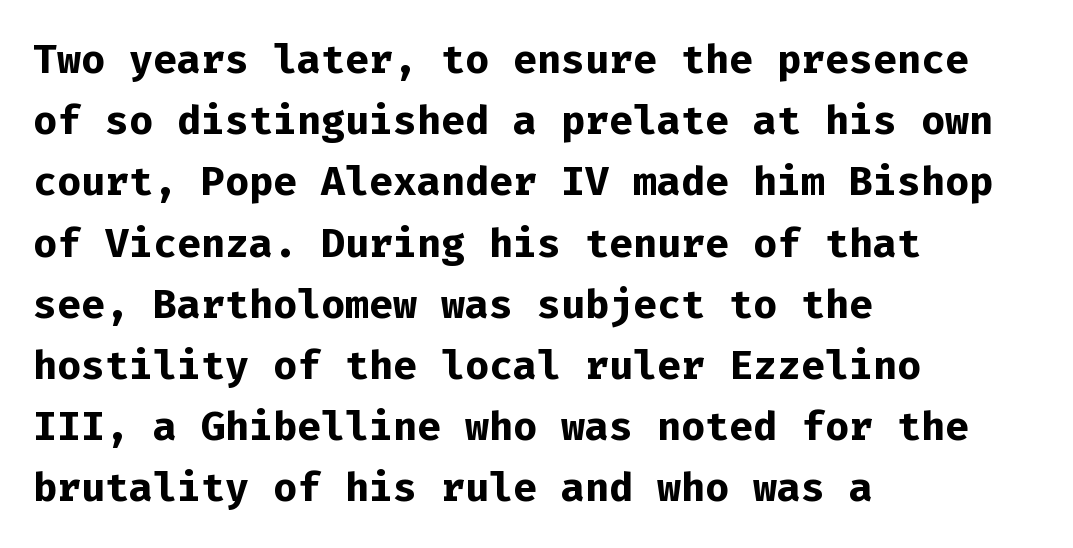
Spacing verdict: monospaced, one width for all characters. Does the type have serifs? No, each stem ends abruptly. These lines sit exactly where default settings would place them. The gap between lines stays unmarked.
